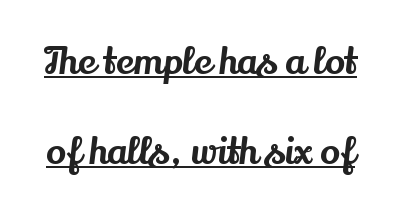
Q: Is the text italic (slanted)? A: Yes.
Q: Is the typeface a serif or a sans-serif typeface? A: Serif.
Q: Is the text underlined? A: Yes.
Q: Is the spacing between letters normal or unusually wide? A: Normal.
Q: Is the spacing between lines tight, normal or loose? A: Loose.
Q: Width (condensed, normal, or wide)? A: Normal.
Q: Stroke contrast? A: Medium.
Q: x-height? A: Small.
Q: Monospaced? A: No.
